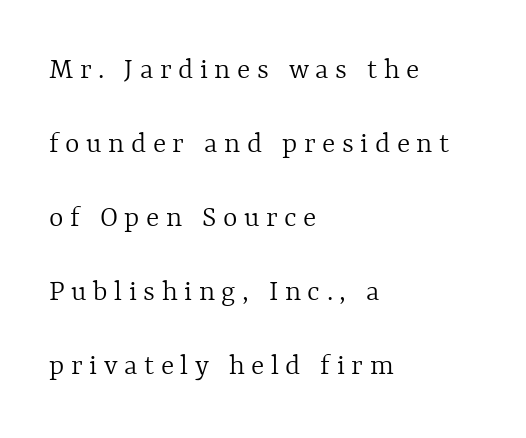
The image shows 31 px light type, upright; set left-aligned, loose line spacing (2.39x), unusually wide letter spacing (+0.21 em), not underlined; a medium x-height.
